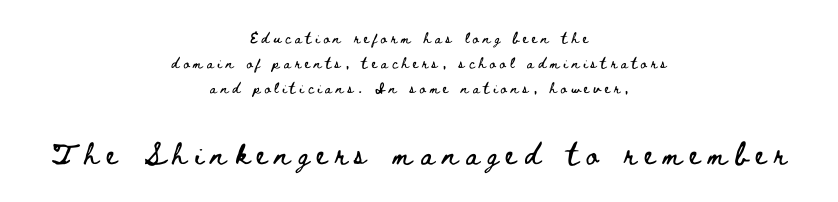
{"width": "wide", "stroke_contrast": "low", "x_height": "small", "monospaced": "no", "underline": "no", "align": "center", "line_spacing_ratio": 1.79, "letter_spacing": "wide", "letter_spacing_em": 0.29, "larger_block": "second", "size_ratio": 2.0, "glyph_px": 28}
